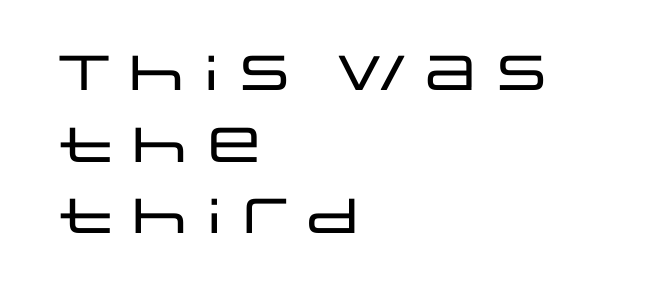
The letters advance in unequal steps, a hallmark of proportional type. Compared with a centered layout, this one pins lines to the left instead. It's the straight-up-and-down kind of type. Nope, no serifs anywhere on these letters. This sample uses plain, unmodified letter spacing. Rows of type keep a routine distance in the vertical direction.
